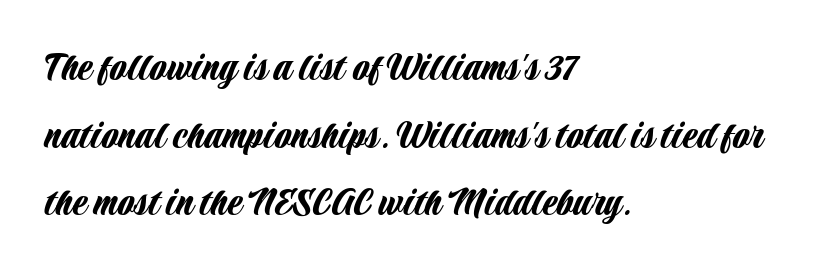
{"serif": "no", "width": "condensed", "stroke_contrast": "low", "x_height": "large", "monospaced": "no", "underline": "no", "align": "left", "line_spacing": "normal", "line_spacing_ratio": 1.57, "letter_spacing": "normal", "letter_spacing_em": 0.0, "glyph_px": 43}
